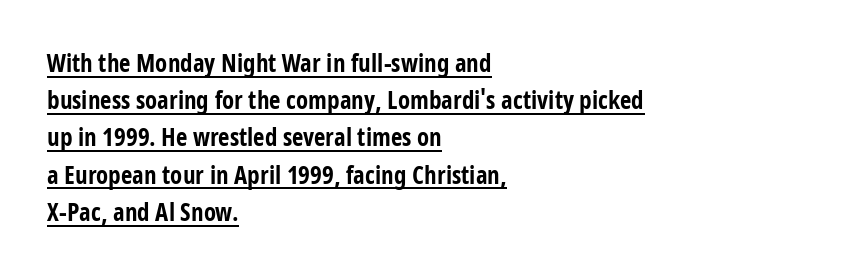
These lines are set flush left with a ragged right edge. The typesetting leans heavy: a genuine bold. Notice how the stems are strictly vertical — no italics here. Reading down the column, the eye jumps a familiar distance to each next line. The rendering uses the underline text-decoration.
